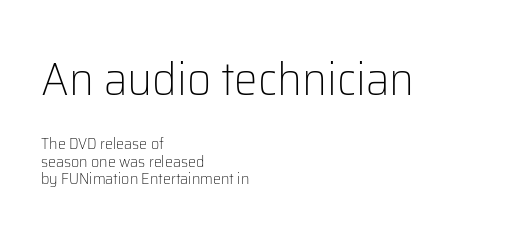
If you measured baseline to baseline, you'd find a short distance. You could not count columns in this text — the font is proportionally spaced. These glyphs show unthickened strokes, regular width or finer. Type style note: lacks serifs.
